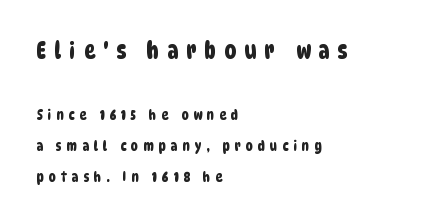
The image shows 23 px text type; set left-aligned, loose line spacing (2.23x), unusually wide letter spacing (+0.36 em), not underlined; the first (top) block is 1.64x larger.
